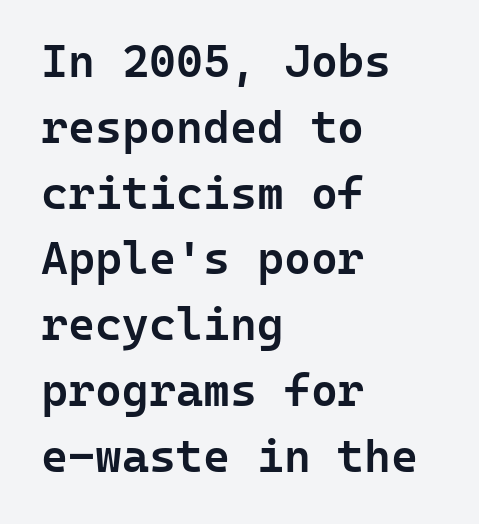
The typesetter chose a ragged-right arrangement here. Descenders hang freely into open space. Font category for this specimen: sans-serif. Rows of type keep a routine distance in the vertical direction.
